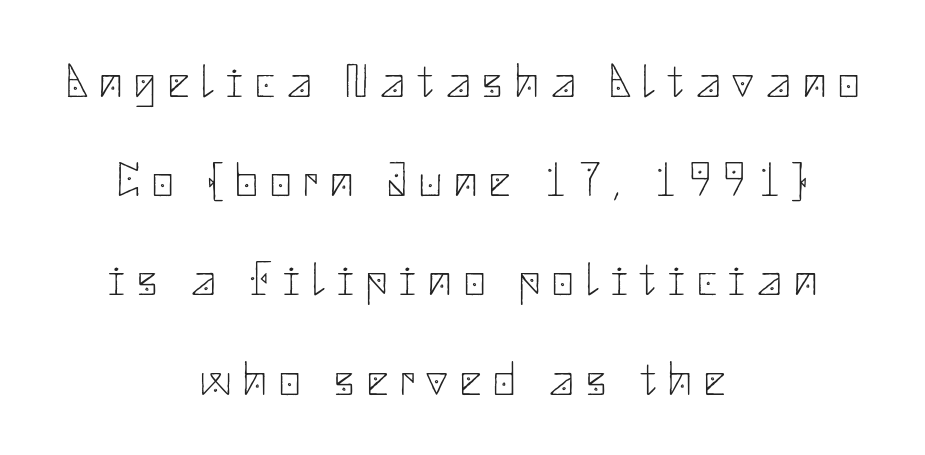
Baseline-to-baseline distance is far greater than the letter height. Someone cranked the tracking dial way up on this one. Italic? Not at all — the glyphs are vertical. Stroke mass is kept to a normal reading level or below. The font family rendered here belongs to the sans-serif group. A centered setting, common on invitations and titles, is used for this passage.
